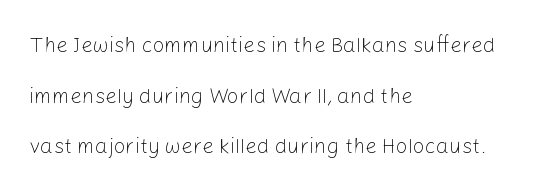
{"italic": "no", "bold": "no", "underline": "no", "align": "left", "line_spacing": "loose", "line_spacing_ratio": 2.41, "letter_spacing": "normal", "letter_spacing_em": 0.0, "glyph_px": 21}
